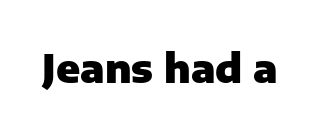
Q: Is the text bold? A: Yes.
Q: Is the text italic (slanted)? A: No, it is upright.
Q: Is the typeface a serif or a sans-serif typeface? A: Sans-serif.
Q: Is the text underlined? A: No.
Q: Is the spacing between letters normal or unusually wide? A: Normal.
Q: Width (condensed, normal, or wide)? A: Normal.
Q: Stroke contrast? A: Low.
Q: x-height? A: Medium.
Q: Monospaced? A: No.
